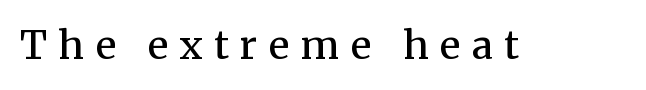
The image shows 39 px regular-weight serif type, upright; set unusually wide letter spacing (+0.29 em), not underlined; medium stroke contrast and a medium x-height.
